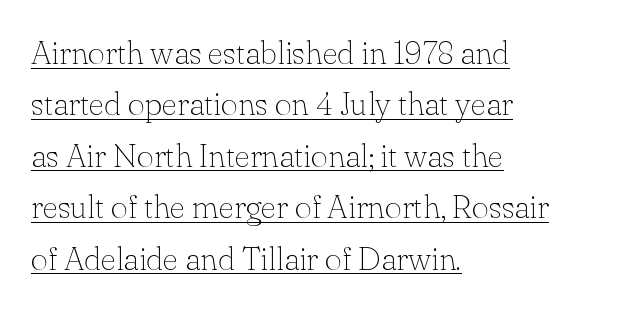
{"serif": "yes", "italic": "no", "bold": "no", "weight": "thin", "width": "normal", "stroke_contrast": "low", "x_height": "small", "monospaced": "no", "underline": "yes", "align": "left", "line_spacing": "normal", "line_spacing_ratio": 1.56, "letter_spacing": "normal", "letter_spacing_em": 0.0, "glyph_px": 33}
